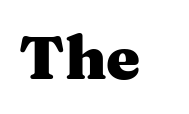
Q: Is the text bold? A: Yes.
Q: Is the text italic (slanted)? A: No, it is upright.
Q: Is the typeface a serif or a sans-serif typeface? A: Serif.
Q: Is the text underlined? A: No.
Q: Is the spacing between letters normal or unusually wide? A: Normal.
Q: Width (condensed, normal, or wide)? A: Wide.
Q: Stroke contrast? A: Medium.
Q: x-height? A: Medium.
Q: Monospaced? A: No.
